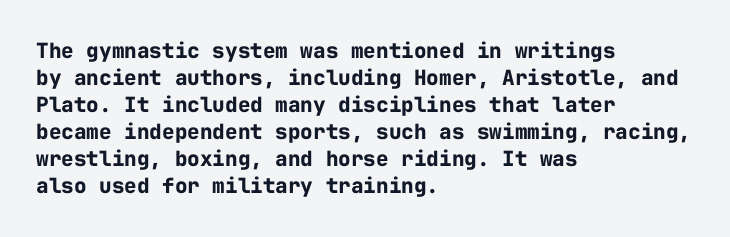
The space directly below the letters is spotless. In terms of leading, this rendering sits right in the middle. Notice how the stems are strictly vertical — no italics here. Honestly, the letter spacing is just normal — you wouldn't notice it. Typesetter's note: full bold, strokes at maximum text heaviness.
